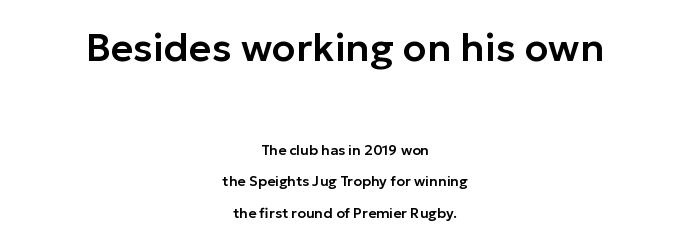
{"serif": "no", "italic": "no", "width": "normal", "stroke_contrast": "low", "x_height": "medium", "monospaced": "no", "underline": "no", "align": "center", "line_spacing": "loose", "line_spacing_ratio": 2.25, "letter_spacing": "normal", "letter_spacing_em": 0.0, "larger_block": "first", "size_ratio": 2.79, "glyph_px": 39}
